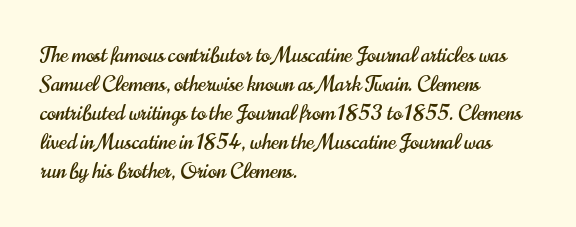
{"underline": "no", "align": "left", "line_spacing": "normal", "line_spacing_ratio": 1.38, "letter_spacing": "normal", "letter_spacing_em": 0.0, "glyph_px": 21}
